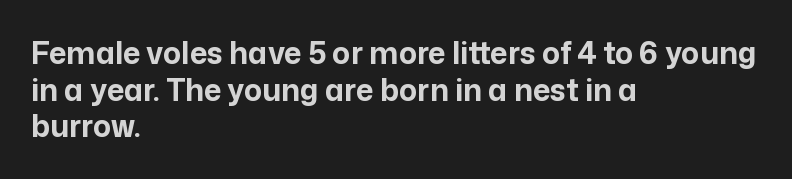
The image shows 30 px bold sans-serif type, upright; set left-aligned, line spacing 1.22x, normal letter spacing, not underlined; low stroke contrast and a medium x-height.
